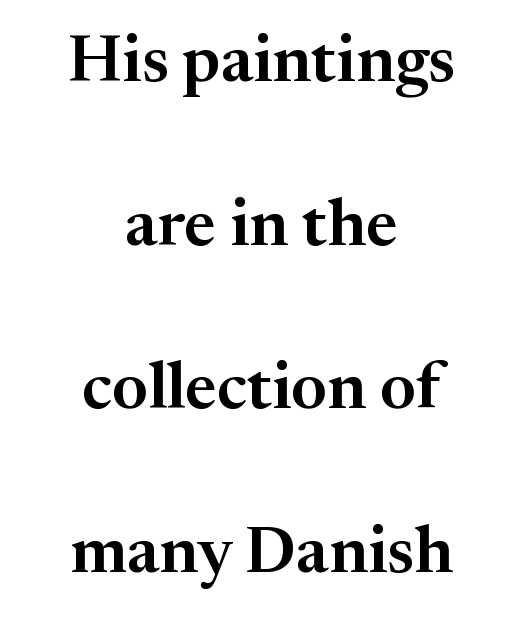
Q: Is the text italic (slanted)? A: No, it is upright.
Q: Is the typeface a serif or a sans-serif typeface? A: Serif.
Q: Is the text underlined? A: No.
Q: How is the paragraph aligned? A: Centered.
Q: Is the spacing between letters normal or unusually wide? A: Normal.
Q: Is the spacing between lines tight, normal or loose? A: Loose.
Q: Width (condensed, normal, or wide)? A: Normal.
Q: Stroke contrast? A: Medium.
Q: x-height? A: Medium.
Q: Monospaced? A: No.
